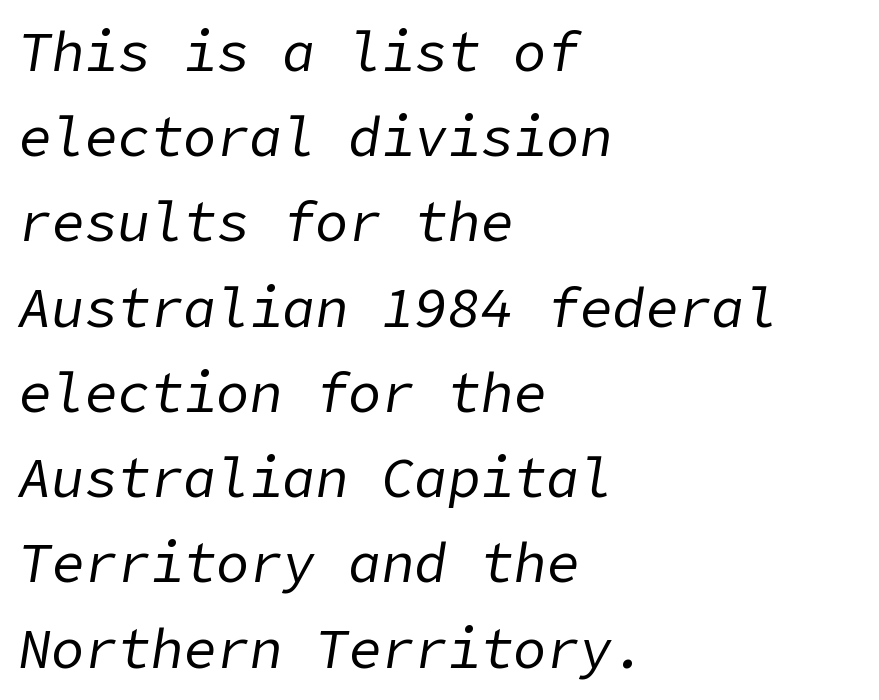
How would I describe the line gaps? Plain and ordinary. Quick note: italic. Counters stay open thanks to moderate or lighter strokes. Between one letter and the next there's only the usual sliver of space.
